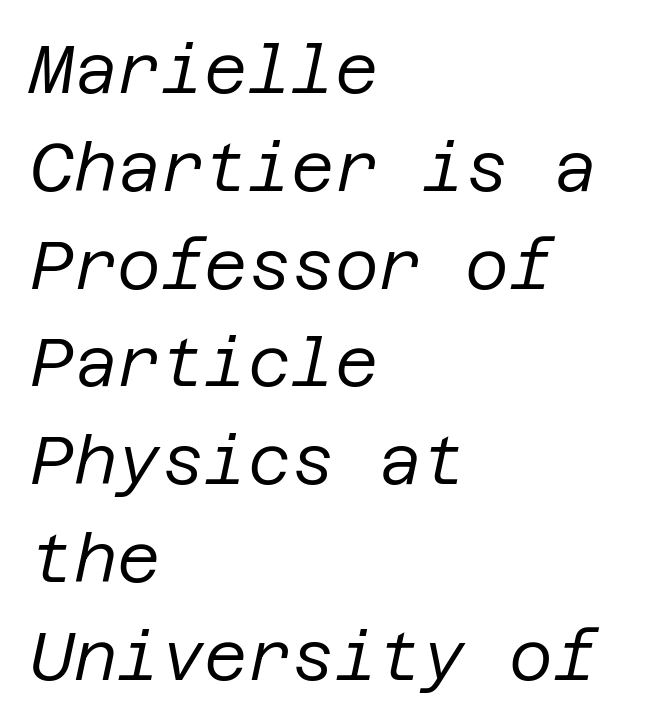
The image shows 67 px regular-weight type, italic (leaning right); set left-aligned, normal line spacing (1.46x), normal letter spacing, not underlined; low stroke contrast and a large x-height.
